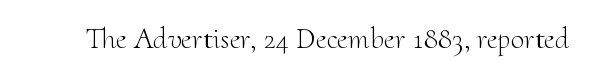
{"serif": "yes", "italic": "no", "bold": "no", "weight": "light", "width": "normal", "stroke_contrast": "medium", "x_height": "small", "monospaced": "no", "underline": "no", "letter_spacing": "normal", "letter_spacing_em": 0.0, "glyph_px": 30}
